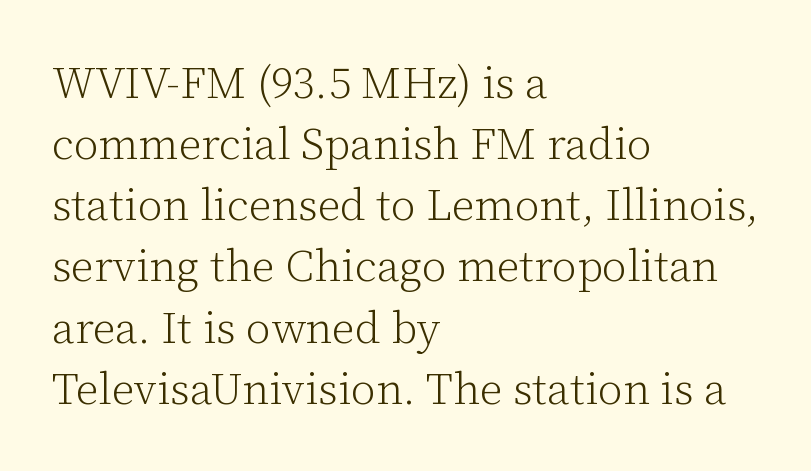
{"serif": "yes", "italic": "no", "bold": "no", "weight": "light", "width": "normal", "stroke_contrast": "low", "x_height": "medium", "monospaced": "no", "underline": "no", "align": "left", "line_spacing": "normal", "line_spacing_ratio": 1.39, "letter_spacing": "normal", "letter_spacing_em": 0.0, "glyph_px": 44}
